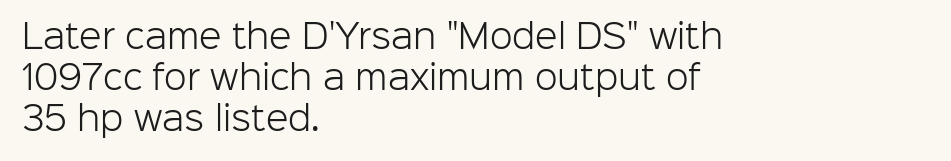
{"serif": "no", "italic": "no", "bold": "no", "weight": "light", "width": "normal", "stroke_contrast": "low", "x_height": "medium", "monospaced": "no", "underline": "no", "align": "left", "line_spacing": "normal", "line_spacing_ratio": 1.25, "letter_spacing": "normal", "letter_spacing_em": 0.0, "glyph_px": 33}
